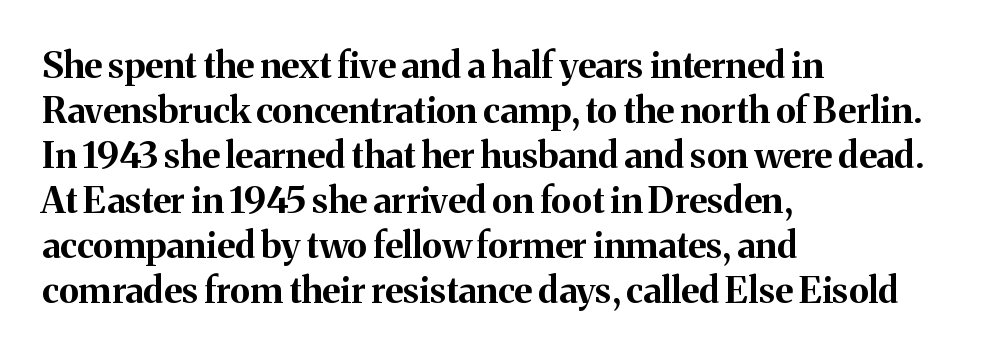
The image shows 36 px bold serif type, upright; set left-aligned, normal line spacing (1.25x), normal letter spacing, not underlined; medium stroke contrast and a medium x-height.
